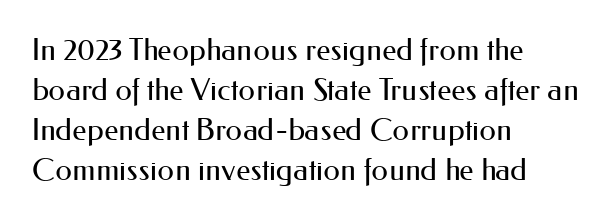
{"serif": "no", "italic": "no", "bold": "no", "weight": "regular", "width": "normal", "stroke_contrast": "medium", "x_height": "small", "monospaced": "no", "underline": "no", "align": "left", "line_spacing": "normal", "line_spacing_ratio": 1.33, "letter_spacing": "normal", "letter_spacing_em": 0.0, "glyph_px": 30}
